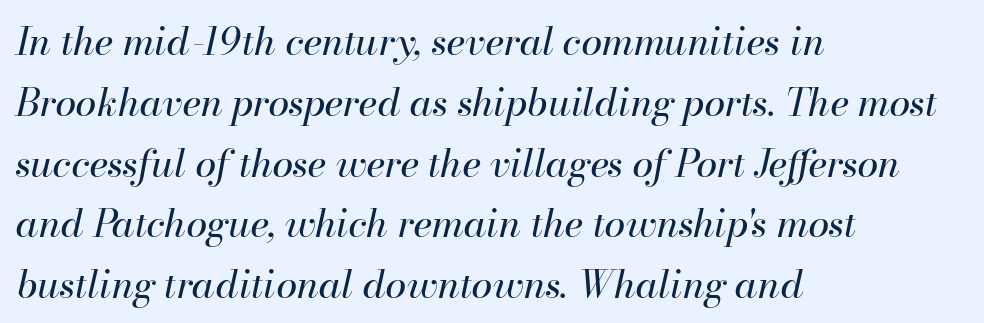
The image shows 38 px regular-weight type, italic (leaning right); set left-aligned, normal line spacing (1.6x), normal letter spacing, not underlined; high stroke contrast and a small x-height.
